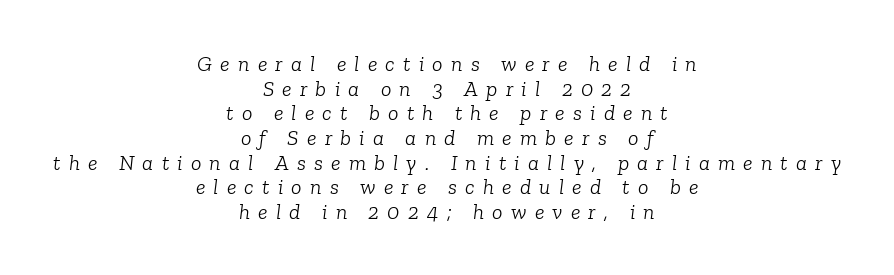
Q: Is the text bold? A: No.
Q: Is the text italic (slanted)? A: Yes, it leans right by about 6 degrees.
Q: Is the text underlined? A: No.
Q: How is the paragraph aligned? A: Centered.
Q: Is the spacing between letters normal or unusually wide? A: Unusually wide.
Q: Is the spacing between lines tight, normal or loose? A: Tight.
